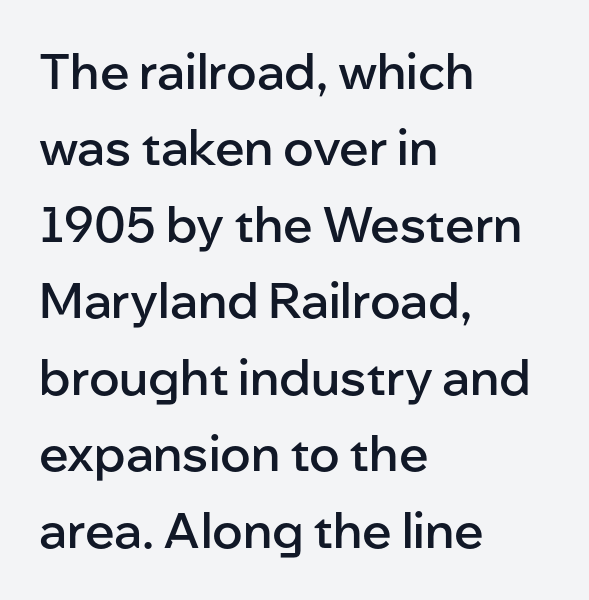
The line-height multiplier appears to be the usual default. No feet cap the strokes, marking this as sans-serif type. Compared with an ordinary text face, these strokes are moderately heavier — a semibold. Rendered with straight, roman letterforms. Typeset ragged right — the left edge is the straight one. Just letters on the line, the space beneath them empty.
